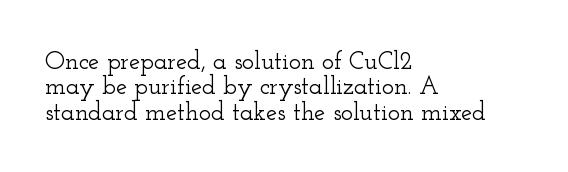
The image shows 25 px text type, upright; set left-aligned, tight line spacing (1.02x), normal letter spacing, not underlined.
